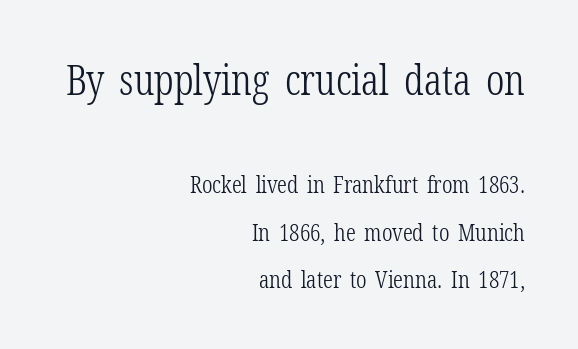
The string is rendered with underlining switched off. The passage shown has conventional tracking throughout. Is this a fixed-width face? No — the glyphs have proportional, varying widths. Rows of type keep a wide berth in the vertical direction. Stems here are at most as thick as an everyday book face. Here the first block reads like a headline and the second like body copy.
